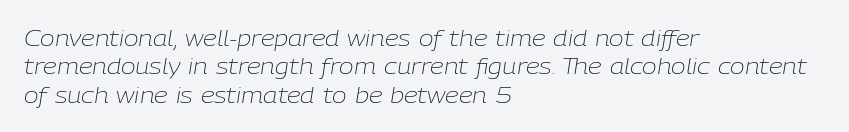
Horizontal bands of white between lines are of average thickness. Tall strokes in this sample are angled rather than plumb. Letters rest on an invisible, unmarked baseline. Nobody touched the tracking dial on this one. Stems and bowls with no extra thickness — not bold.
